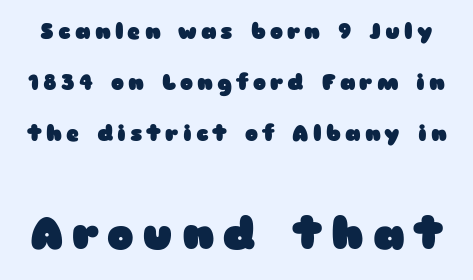
The image shows 45 px heavy, wide sans-serif type, upright; set loose line spacing (2.31x), not underlined; the second (bottom) block is 2.05x larger; low stroke contrast and a medium x-height.
